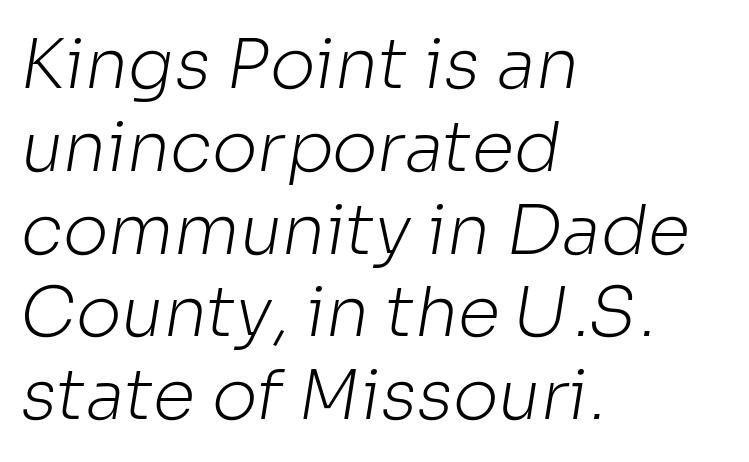
{"serif": "no", "bold": "no", "weight": "light", "width": "normal", "stroke_contrast": "low", "x_height": "medium", "monospaced": "no", "underline": "no", "align": "left", "line_spacing_ratio": 1.2, "letter_spacing": "normal", "letter_spacing_em": 0.0, "glyph_px": 69}
